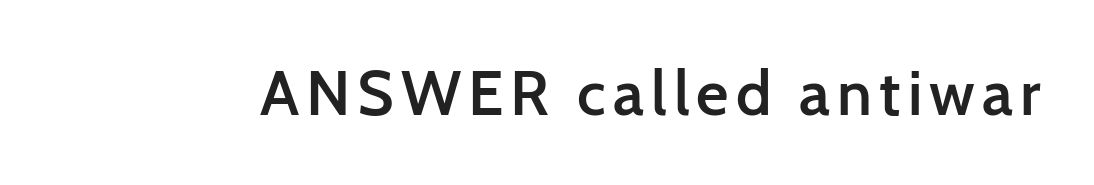
{"serif": "no", "italic": "no", "bold": "semi", "weight": "semibold", "width": "normal", "stroke_contrast": "low", "x_height": "medium", "monospaced": "no", "underline": "no", "glyph_px": 63}
